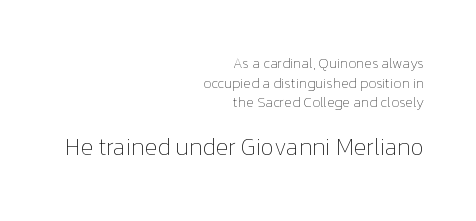
Here the glyphs are tracked normally, forming tight word shapes. Nothing heavy about these letters — not bold at all. The block sitting lower on the canvas is the one with enlarged characters. The glyphs are unaccompanied by any horizontal stroke below them. Notice how descenders clear the ascenders below comfortably — that's standard leading. Quick note: not italic, upright.
